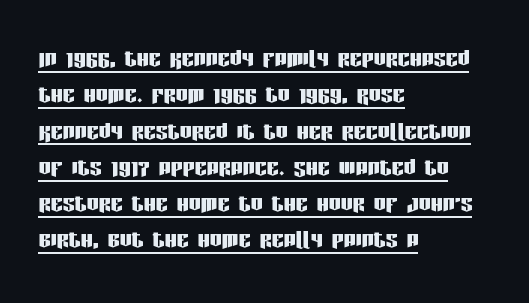
{"serif": "no", "italic": "no", "width": "condensed", "stroke_contrast": "low", "x_height": "large", "monospaced": "no", "underline": "yes", "align": "left", "line_spacing_ratio": 1.21, "letter_spacing": "normal", "letter_spacing_em": 0.0, "glyph_px": 30}
